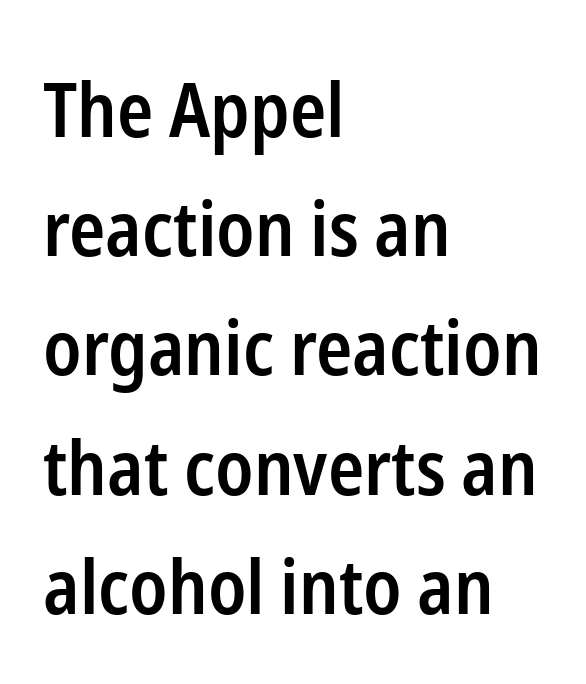
Q: Is the text bold? A: Semi-bold.
Q: Is the text italic (slanted)? A: No, it is upright.
Q: Is the typeface a serif or a sans-serif typeface? A: Sans-serif.
Q: Is the text underlined? A: No.
Q: How is the paragraph aligned? A: Left-aligned.
Q: Is the spacing between letters normal or unusually wide? A: Normal.
Q: Is the spacing between lines tight, normal or loose? A: Normal.
Q: Width (condensed, normal, or wide)? A: Condensed.
Q: Stroke contrast? A: Low.
Q: x-height? A: Medium.
Q: Monospaced? A: No.
